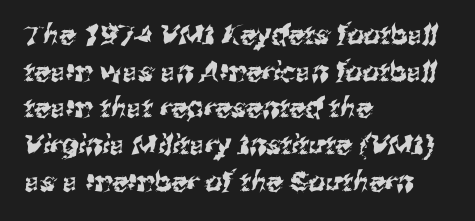
The area under the type is left untouched. Line beginnings align vertically; line endings do not. Each new line begins a customary step beneath the previous one. Nothing unusual about the tracking: characters are spaced as the font intends.
